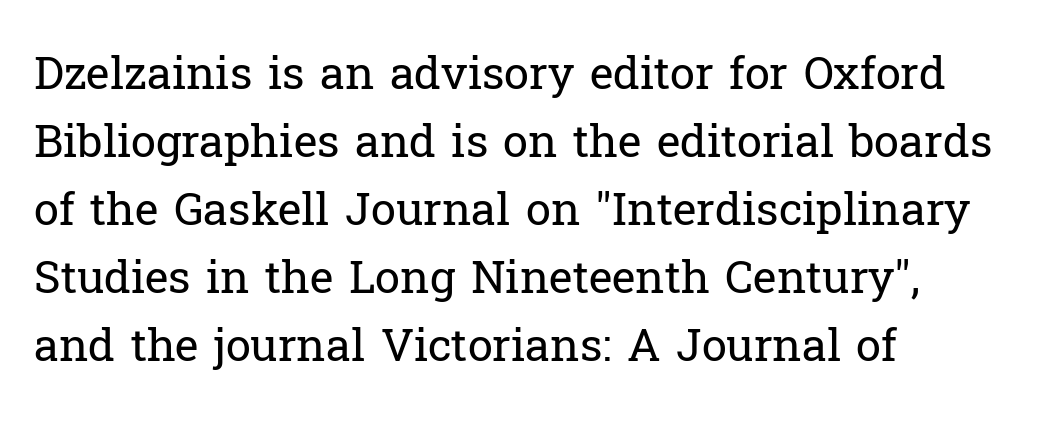
Every stem runs plumb, perpendicular to the baseline. Honestly, the row spacing looks completely unremarkable. Little horizontal feet cap the strokes, marking this as serif type. Caption: face not bold, strokes unweighted. Each letter keeps its own natural width here, so spacing adapts to shape. The gaps between neighbouring characters are ordinary and unremarkable.
